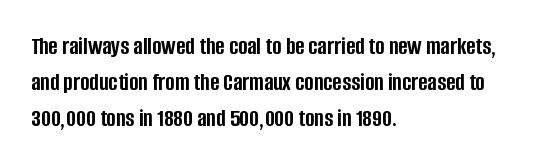
{"italic": "no", "bold": "yes", "underline": "no", "align": "left", "line_spacing": "normal", "line_spacing_ratio": 1.45, "letter_spacing": "normal", "letter_spacing_em": 0.0, "glyph_px": 25}
